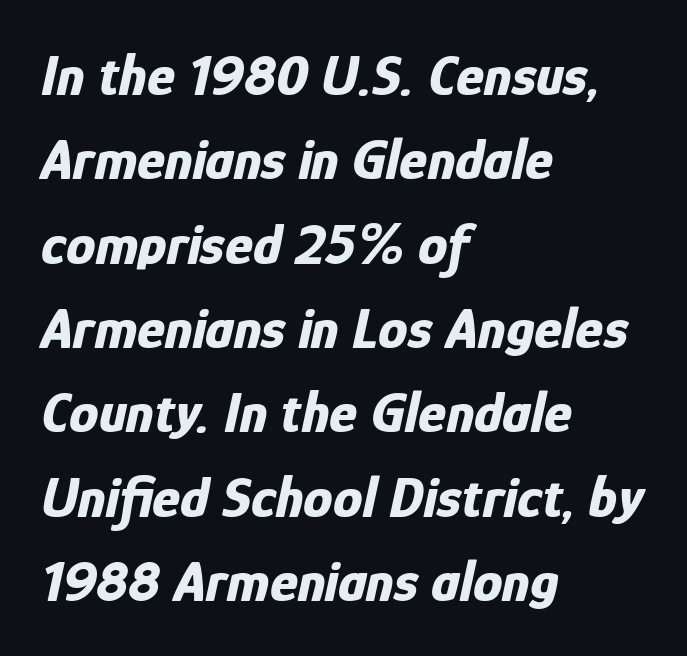
Q: Is the text bold? A: Yes.
Q: Is the text italic (slanted)? A: Yes, it leans right by about 12 degrees.
Q: Is the text underlined? A: No.
Q: How is the paragraph aligned? A: Left-aligned.
Q: Is the spacing between letters normal or unusually wide? A: Normal.
Q: Is the spacing between lines tight, normal or loose? A: Normal.
Q: Width (condensed, normal, or wide)? A: Condensed.
Q: Stroke contrast? A: Low.
Q: x-height? A: Medium.
Q: Monospaced? A: No.
